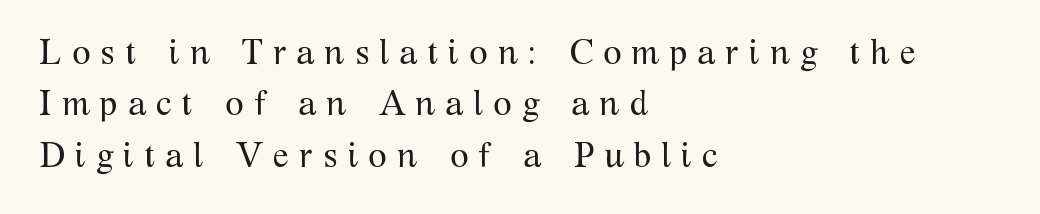
{"serif": "yes", "italic": "no", "bold": "no", "weight": "regular", "width": "normal", "stroke_contrast": "medium", "x_height": "medium", "monospaced": "no", "underline": "no", "align": "left", "line_spacing": "normal", "line_spacing_ratio": 1.51, "letter_spacing": "wide", "letter_spacing_em": 0.29, "glyph_px": 34}
